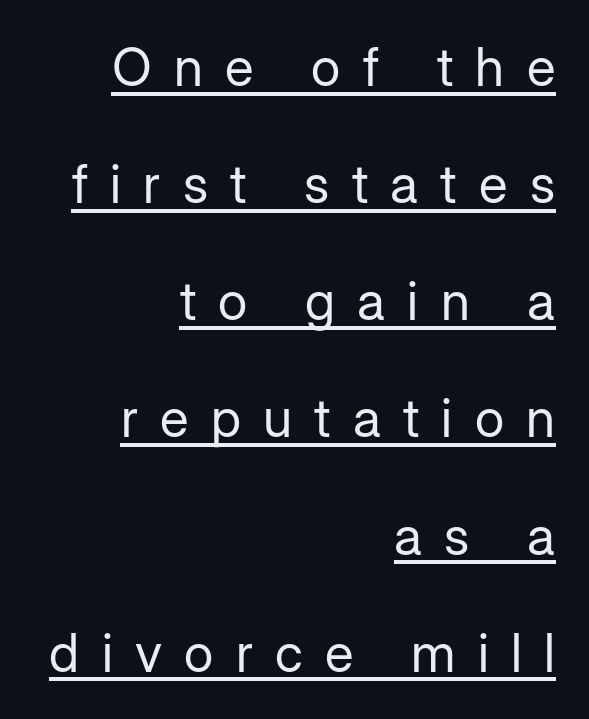
Ascenders rise straight up at ninety degrees. Is the stroke heavy? The answer is a plain regular-or-lighter. How are the letters spaced? Widely, with obvious added tracking. Proportional: the letters do not fall into vertical columns. The rendering uses a large line-height, opening up the rows.
